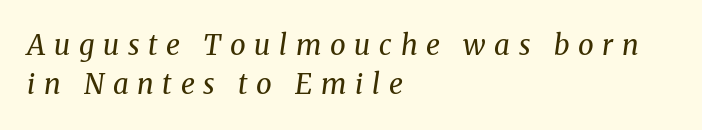
{"serif": "yes", "italic": "yes", "lean": "right", "slant_degrees": 8, "bold": "no", "weight": "regular", "width": "normal", "stroke_contrast": "medium", "x_height": "medium", "monospaced": "no", "underline": "no", "align": "left", "line_spacing": "normal", "line_spacing_ratio": 1.4, "letter_spacing": "wide", "letter_spacing_em": 0.31, "glyph_px": 28}
